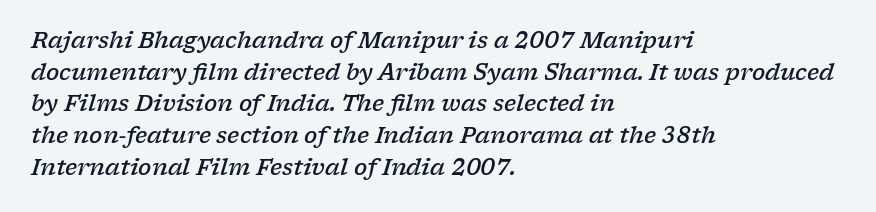
Q: Is the text bold? A: Semi-bold.
Q: Is the text italic (slanted)? A: Yes, it leans right by about 17 degrees.
Q: Is the text underlined? A: No.
Q: How is the paragraph aligned? A: Left-aligned.
Q: Is the spacing between letters normal or unusually wide? A: Normal.
Q: Is the spacing between lines tight, normal or loose? A: Normal.
